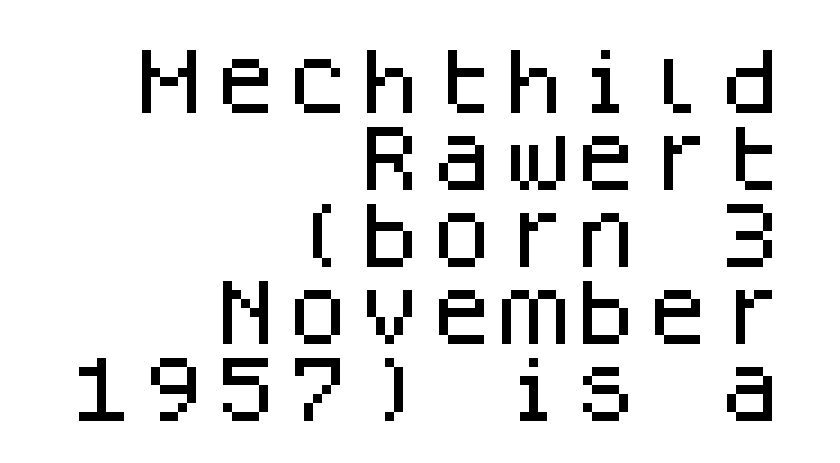
Regarding leading, the lines here are crowded together. Each letter, wide or thin by design, is forced into the same width here. The font's upright variant was chosen for this text. The passage shown is not underscored anywhere. The lines in this sample share a right terminus and differ only in where they begin. The gaps between neighbouring characters are ordinary and unremarkable.
